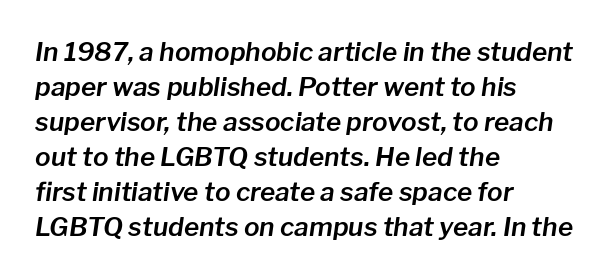
Q: Is the text italic (slanted)? A: Yes, it leans right by about 8 degrees.
Q: Is the text underlined? A: No.
Q: How is the paragraph aligned? A: Left-aligned.
Q: Is the spacing between letters normal or unusually wide? A: Normal.
Q: Is the spacing between lines tight, normal or loose? A: Normal.
